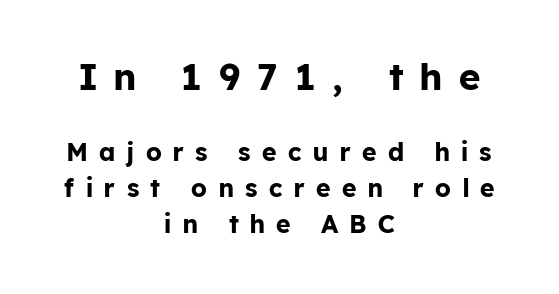
This is sans-serif lettering, the kind often seen on screens and signage. The words here are not underlined. Unlike italic type, these characters show no tilt at all. The gaps between neighbouring characters are conspicuously large. Between these two stacked blocks, the higher one wins on size.
